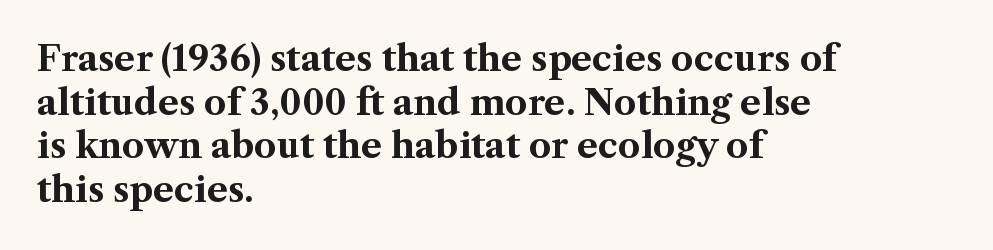
When letters stand straight like this, we call the style roman or upright. Plenty of ink on the page — the face is bold. A serif font was chosen for this passage. Spacing between characters is what you'd get straight out of the box. The passage shown stacks its lines at a standard gap. The passage shown is typed in a proportional face where columns would drift.
